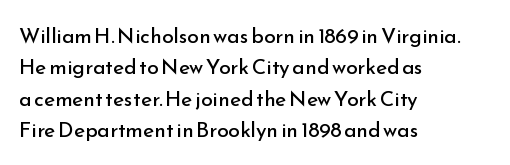
Q: Is the text bold? A: No.
Q: Is the text italic (slanted)? A: No, it is upright.
Q: Is the text underlined? A: No.
Q: How is the paragraph aligned? A: Left-aligned.
Q: Is the spacing between letters normal or unusually wide? A: Normal.
Q: Is the spacing between lines tight, normal or loose? A: Normal.
